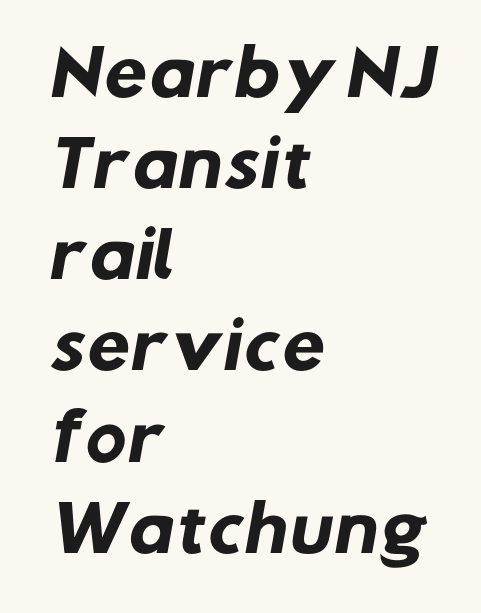
Interline gaps are of average width in this sample. Plenty of ink on the page — the face is bold. The typeface chosen for these lines omits serifs. Each word holds together tightly as a unit, with standard inter-letter gaps.
